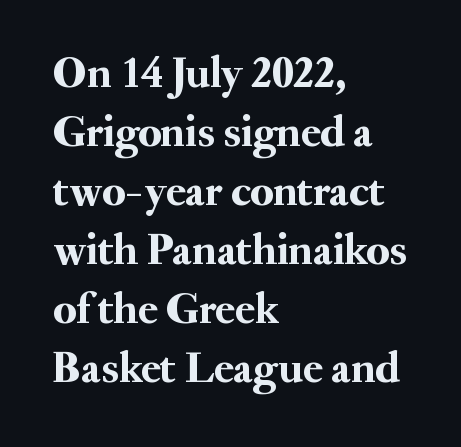
Q: Is the text italic (slanted)? A: No, it is upright.
Q: Is the typeface a serif or a sans-serif typeface? A: Serif.
Q: Is the text underlined? A: No.
Q: How is the paragraph aligned? A: Left-aligned.
Q: Is the spacing between letters normal or unusually wide? A: Normal.
Q: Is the spacing between lines tight, normal or loose? A: Normal.
Q: Width (condensed, normal, or wide)? A: Normal.
Q: Stroke contrast? A: Medium.
Q: x-height? A: Small.
Q: Monospaced? A: No.
